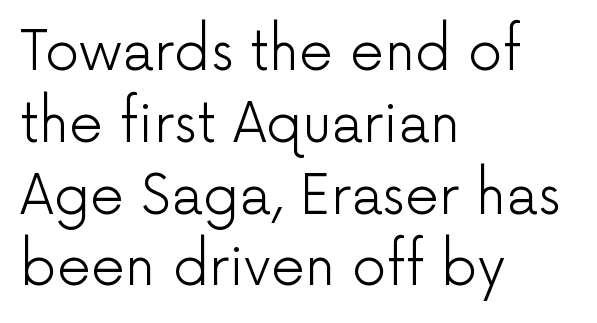
The image shows 54 px light sans-serif type, upright; set left-aligned, normal line spacing (1.33x), normal letter spacing, not underlined; low stroke contrast and a medium x-height.
